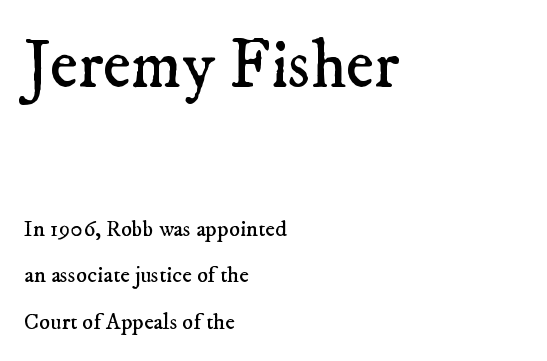
The earlier block is typeset at a bigger size than the later block. The passage shown has conventional tracking throughout. Is the stroke heavy? The answer is a plain regular-or-lighter. Are there feet on the stems? There are — it's a serif. The letters advance in unequal steps, a hallmark of proportional type. Vertical spacing — loose.
